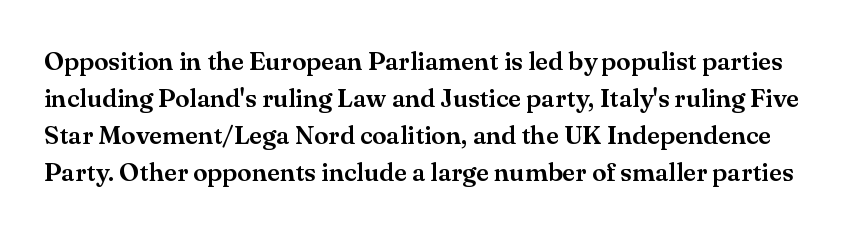
The letters sit at their default tracking, neither squeezed nor spread. The specimen omits any rule beneath the text block's lines. The designer left line spacing at the default. Notice how the stems are strictly vertical — no italics here.
